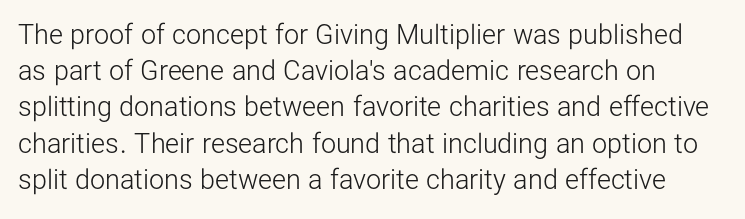
This sample uses an upright cut, with every glyph sitting square on the baseline. Compared with typical paragraphs, the rows here are spaced about the same. Nothing heavy about these letters — not bold at all. Honestly, there is no underline to notice here at all. This sample uses plain, unmodified letter spacing.
